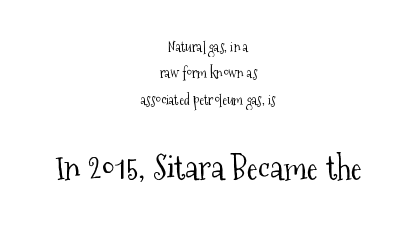
Q: Is the text bold? A: No.
Q: Is the text italic (slanted)? A: No, it is upright.
Q: Is the typeface a serif or a sans-serif typeface? A: Serif.
Q: Is the text underlined? A: No.
Q: How is the paragraph aligned? A: Centered.
Q: Is the spacing between letters normal or unusually wide? A: Normal.
Q: Which block of text is set in a larger size, the first (top) or the second (bottom)? A: The second (bottom) one.
Q: Width (condensed, normal, or wide)? A: Condensed.
Q: Stroke contrast? A: Medium.
Q: x-height? A: Medium.
Q: Monospaced? A: No.
